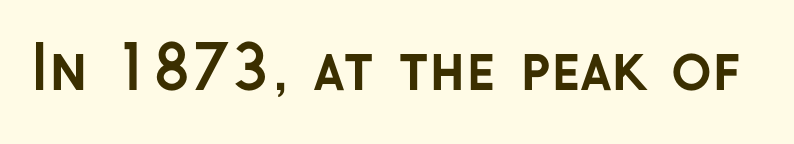
Q: Is the text bold? A: Yes.
Q: Is the text italic (slanted)? A: No, it is upright.
Q: Is the typeface a serif or a sans-serif typeface? A: Sans-serif.
Q: Is the text underlined? A: No.
Q: Is the spacing between letters normal or unusually wide? A: Normal.
Q: Width (condensed, normal, or wide)? A: Normal.
Q: Stroke contrast? A: Low.
Q: x-height? A: Medium.
Q: Monospaced? A: No.
